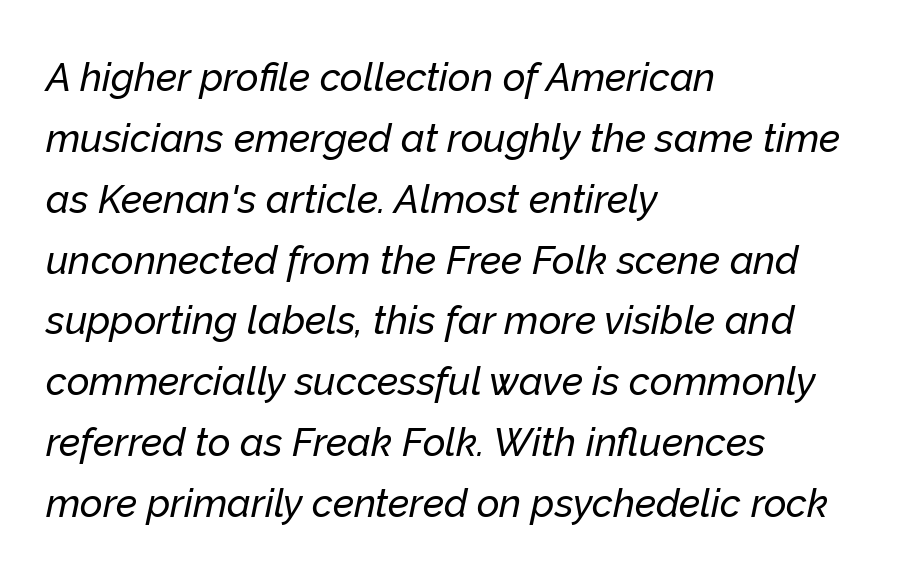
Q: Is the text italic (slanted)? A: Yes, it leans right by about 12 degrees.
Q: Is the text underlined? A: No.
Q: How is the paragraph aligned? A: Left-aligned.
Q: Is the spacing between letters normal or unusually wide? A: Normal.
Q: Is the spacing between lines tight, normal or loose? A: Normal.
Q: Width (condensed, normal, or wide)? A: Normal.
Q: Stroke contrast? A: Low.
Q: x-height? A: Medium.
Q: Monospaced? A: No.
